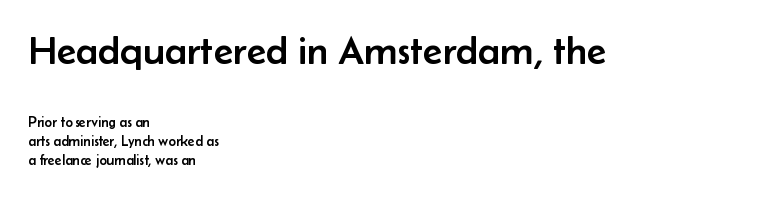
Q: Is the text italic (slanted)? A: No, it is upright.
Q: Is the typeface a serif or a sans-serif typeface? A: Sans-serif.
Q: Is the text underlined? A: No.
Q: How is the paragraph aligned? A: Left-aligned.
Q: Is the spacing between letters normal or unusually wide? A: Normal.
Q: Is the spacing between lines tight, normal or loose? A: Normal.
Q: Which block of text is set in a larger size, the first (top) or the second (bottom)? A: The first (top) one.
Q: Width (condensed, normal, or wide)? A: Normal.
Q: Stroke contrast? A: Low.
Q: x-height? A: Small.
Q: Monospaced? A: No.
